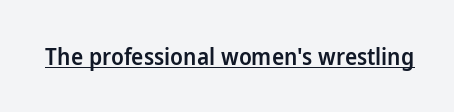
{"italic": "no", "bold": "semi", "underline": "yes", "letter_spacing": "normal", "letter_spacing_em": 0.0, "glyph_px": 23}
